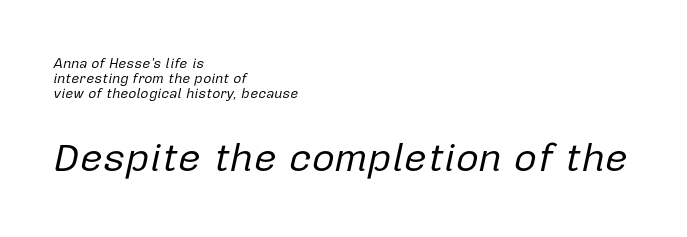
Q: Is the text bold? A: No.
Q: Is the text italic (slanted)? A: Yes, it leans right by about 12 degrees.
Q: Is the text underlined? A: No.
Q: How is the paragraph aligned? A: Left-aligned.
Q: Is the spacing between letters normal or unusually wide? A: Normal.
Q: Is the spacing between lines tight, normal or loose? A: Tight.
Q: Which block of text is set in a larger size, the first (top) or the second (bottom)? A: The second (bottom) one.
Q: Width (condensed, normal, or wide)? A: Normal.
Q: Stroke contrast? A: Low.
Q: x-height? A: Medium.
Q: Monospaced? A: No.
